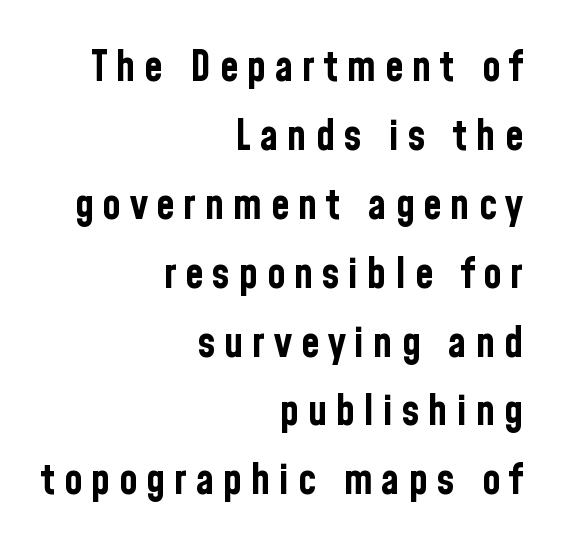
The image shows 42 px bold, condensed sans-serif type, upright; set right-aligned, normal line spacing (1.64x), unusually wide letter spacing (+0.21 em), not underlined; low stroke contrast and a medium x-height.
